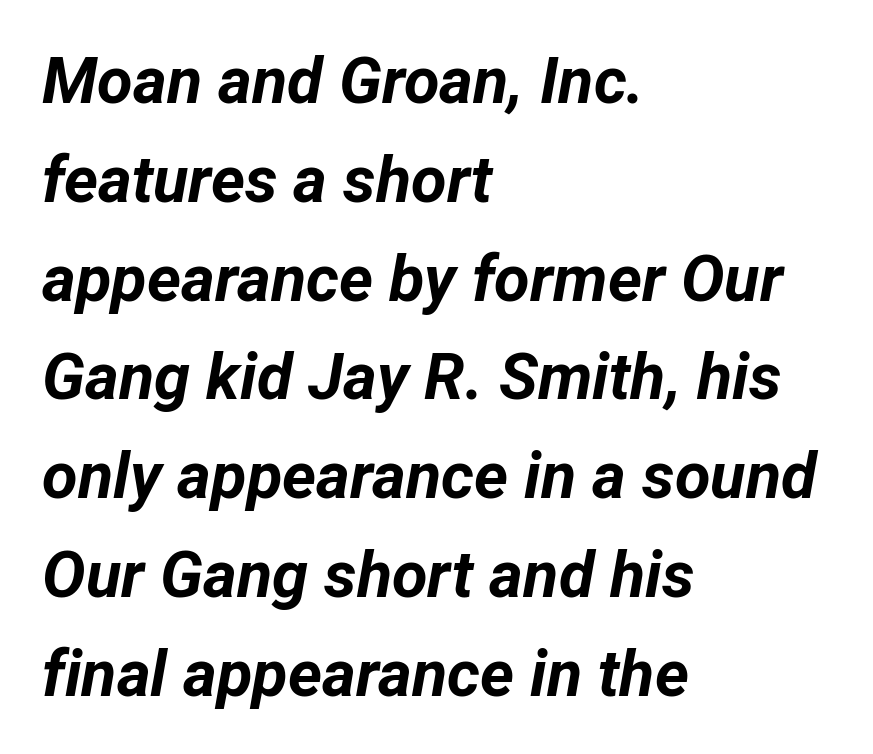
Q: Is the text bold? A: Yes.
Q: Is the text italic (slanted)? A: Yes, it leans right by about 12 degrees.
Q: Is the text underlined? A: No.
Q: How is the paragraph aligned? A: Left-aligned.
Q: Is the spacing between letters normal or unusually wide? A: Normal.
Q: Is the spacing between lines tight, normal or loose? A: Normal.
Q: Width (condensed, normal, or wide)? A: Normal.
Q: Stroke contrast? A: Low.
Q: x-height? A: Medium.
Q: Monospaced? A: No.
